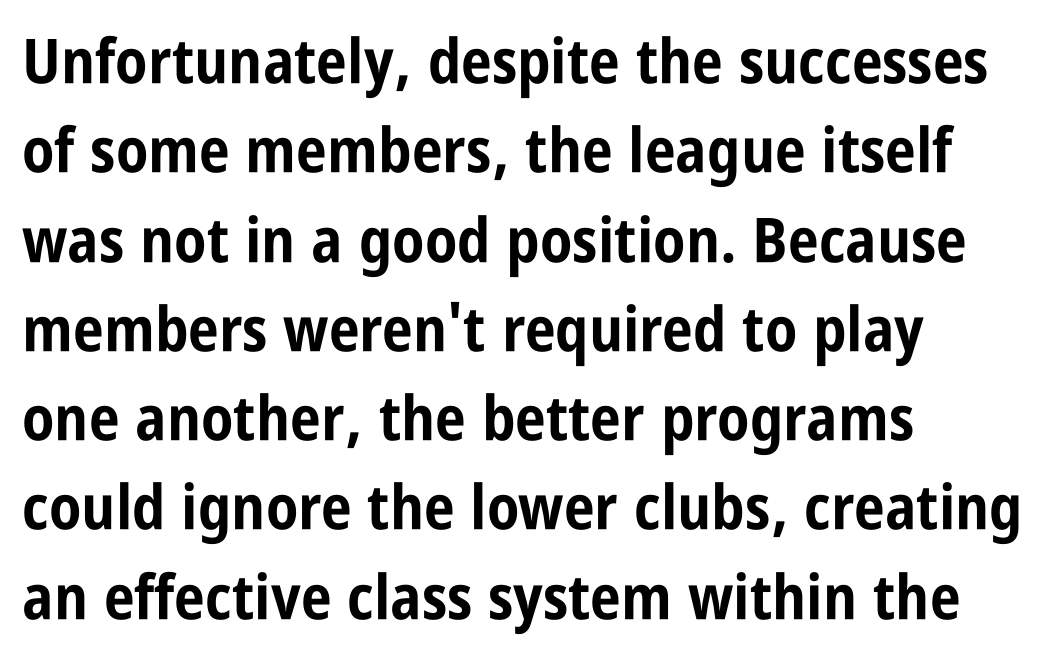
{"serif": "no", "italic": "no", "bold": "yes", "weight": "bold", "width": "condensed", "stroke_contrast": "low", "x_height": "large", "monospaced": "no", "underline": "no", "align": "left", "line_spacing": "normal", "line_spacing_ratio": 1.44, "letter_spacing": "normal", "letter_spacing_em": 0.0, "glyph_px": 62}
